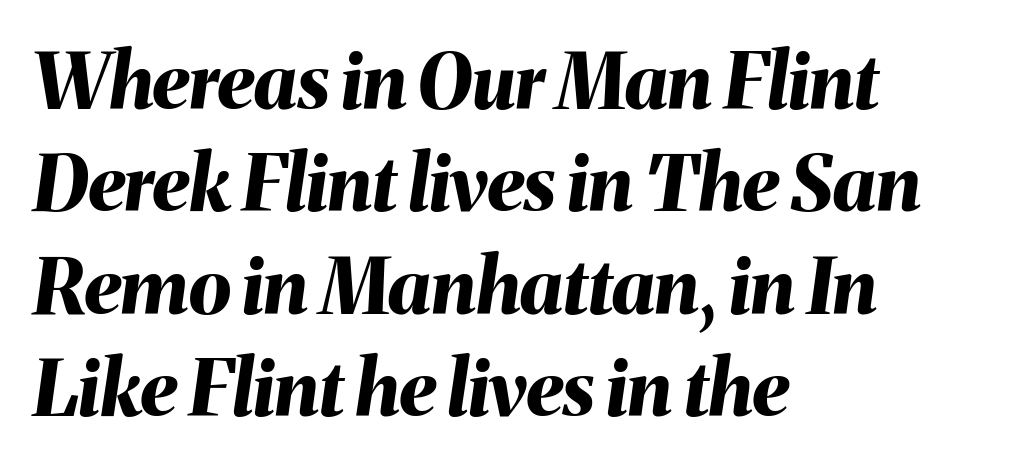
Anything drawn beneath the words? Only blank space. Layout note: lines flush left. If you measured baseline to baseline, you'd find a middling distance. The line texture is even and compact thanks to regular tracking.
